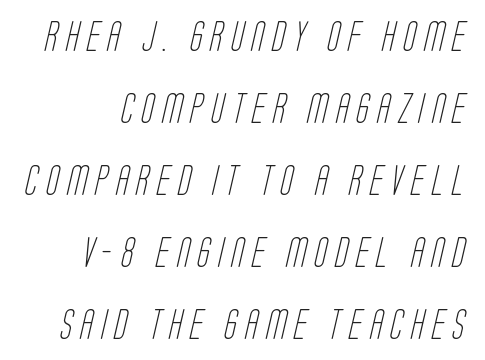
Q: Is the text bold? A: No.
Q: Is the typeface a serif or a sans-serif typeface? A: Sans-serif.
Q: Is the text underlined? A: No.
Q: Is the spacing between letters normal or unusually wide? A: Unusually wide.
Q: Is the spacing between lines tight, normal or loose? A: Loose.
Q: Width (condensed, normal, or wide)? A: Condensed.
Q: Stroke contrast? A: Low.
Q: x-height? A: Large.
Q: Monospaced? A: No.
